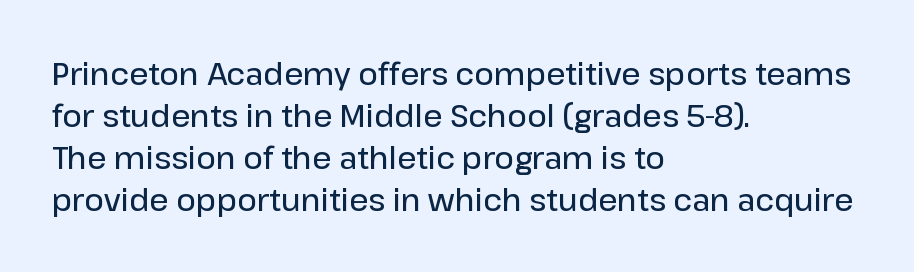
The image shows 30 px semibold sans-serif type, upright; set left-aligned, normal line spacing (1.4x), normal letter spacing, not underlined; low stroke contrast and a medium x-height.
